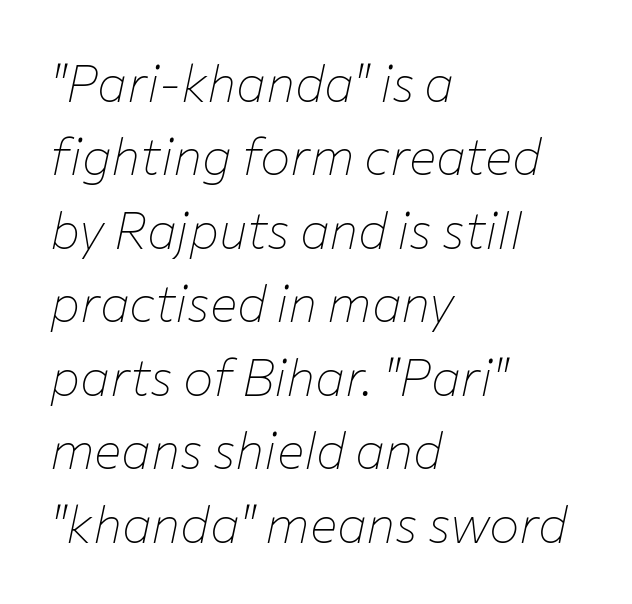
Horizontal bands of white between lines are of average thickness. Think of a printed novel: that variable character pitch is what you see here. Spacing between characters is what you'd get straight out of the box. Underlining? Definitely not there.
